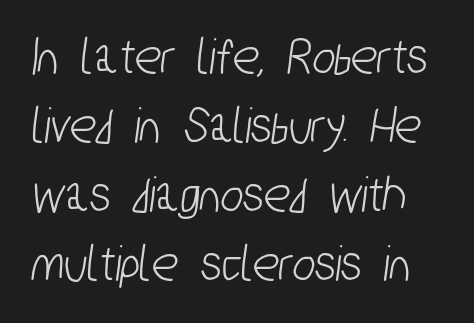
Q: Is the typeface a serif or a sans-serif typeface? A: Sans-serif.
Q: Is the text underlined? A: No.
Q: Is the spacing between letters normal or unusually wide? A: Normal.
Q: Is the spacing between lines tight, normal or loose? A: Normal.
Q: Width (condensed, normal, or wide)? A: Condensed.
Q: Stroke contrast? A: Low.
Q: x-height? A: Medium.
Q: Monospaced? A: No.
